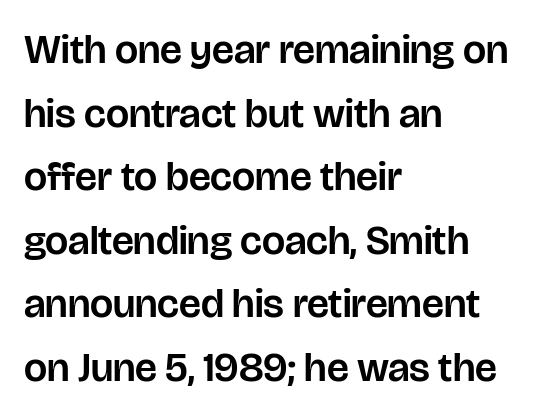
{"serif": "no", "italic": "no", "width": "normal", "stroke_contrast": "low", "x_height": "large", "monospaced": "no", "underline": "no", "align": "left", "line_spacing": "normal", "line_spacing_ratio": 1.55, "letter_spacing": "normal", "letter_spacing_em": 0.0, "glyph_px": 41}
